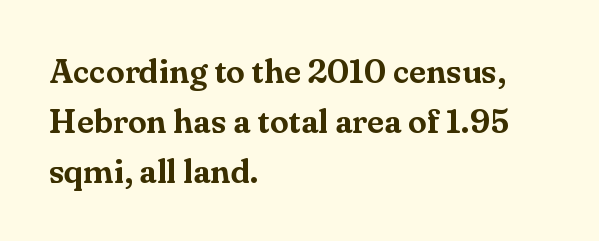
The image shows 34 px serif type, upright; set left-aligned, normal line spacing (1.47x), normal letter spacing, not underlined; medium stroke contrast and a small x-height.
